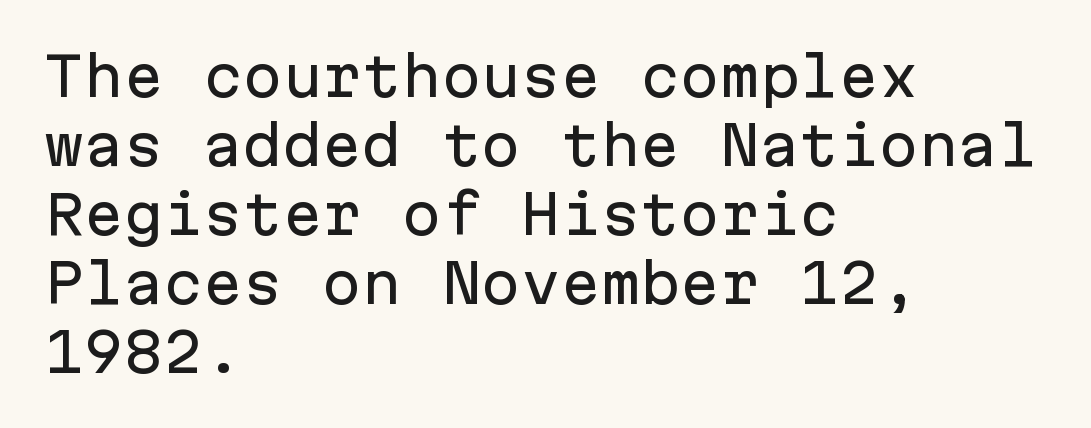
Spacing verdict: monospaced, one width for all characters. The rag falls on the right side of this text block. Inter-character spacing is left at the font's built-in metrics. In terms of posture, this sample is upright. The designer went with a sans here, leaving each stem footless. Vertically, the passage feels balanced, rows spaced as you'd expect.
